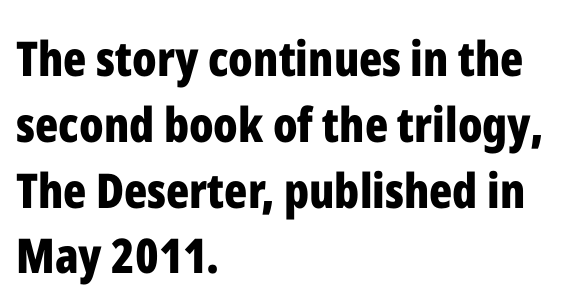
These lines stack with their left ends in a neat column. Default kerning and tracking; the words read as compact shapes. The vertical gap from one line to the next is medium. Each letter keeps its own natural width here, so spacing adapts to shape. Every stem runs plumb, perpendicular to the baseline.
